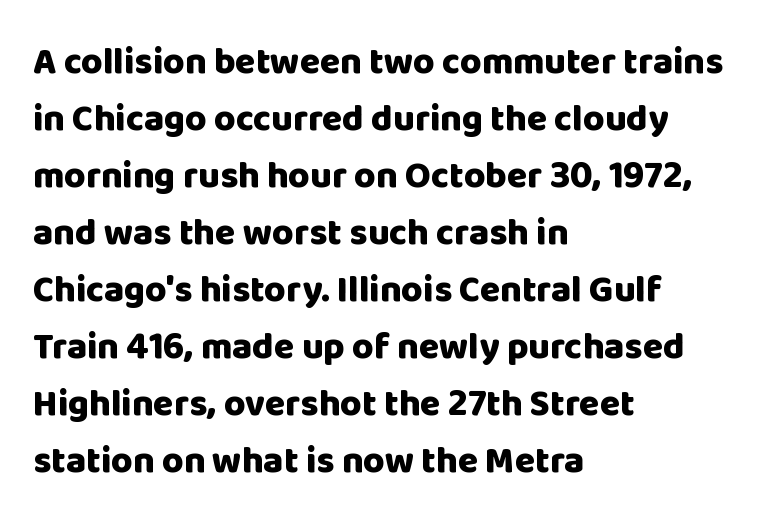
Caption: bold face, heavy strokes. Looks like regular typesetting: each glyph gets only the width it needs. When letters stand straight like this, we call the style roman or upright. Nope, no serifs anywhere on these letters.
